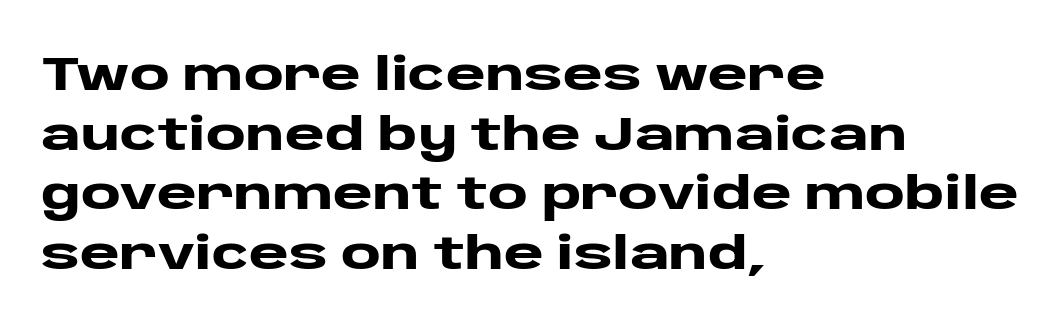
The image shows 48 px heavy, wide sans-serif type, upright; set left-aligned, line spacing 1.24x, normal letter spacing, not underlined; low stroke contrast and a large x-height.
